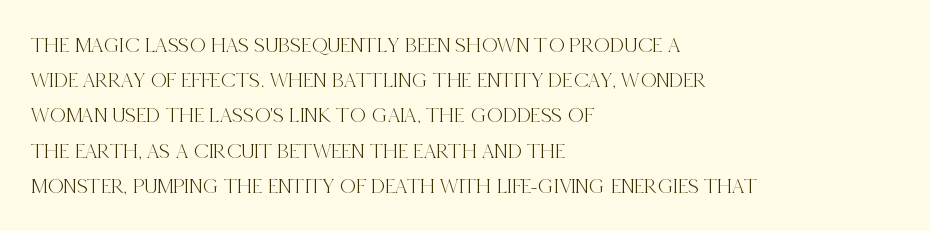
{"italic": "no", "underline": "no", "align": "left", "line_spacing": "normal", "line_spacing_ratio": 1.6, "letter_spacing": "normal", "letter_spacing_em": 0.0, "glyph_px": 22}
